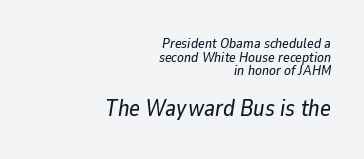
The string is rendered with underlining switched off. Reading down the block, your eye finds every line finishing at a fixed right position. Designer's note — italics engaged. The letters sit at their default tracking, neither squeezed nor spread.
